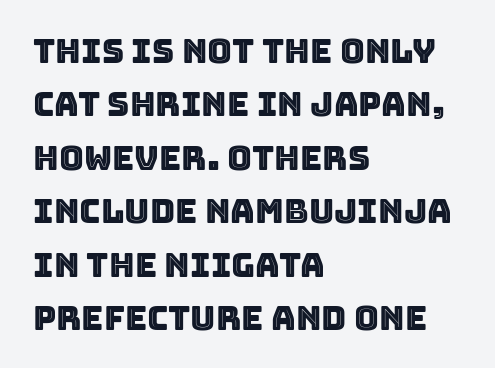
Nobody touched the tracking dial on this one. Rule under the text: the space is simply empty. This is the regular roman posture of the typeface. Regarding leading, the lines here are spaced in the standard way.
